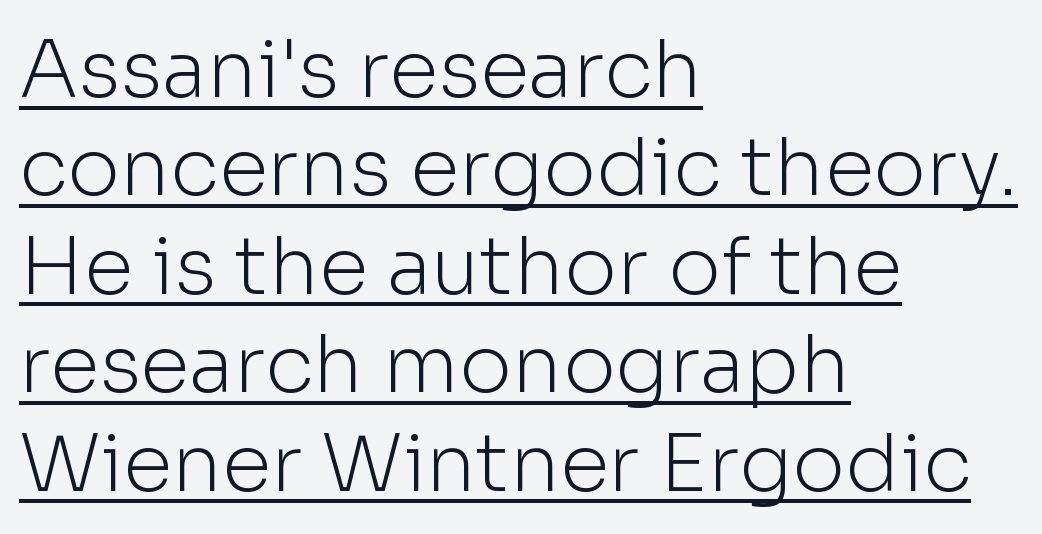
Q: Is the text bold? A: No.
Q: Is the text italic (slanted)? A: No, it is upright.
Q: Is the typeface a serif or a sans-serif typeface? A: Sans-serif.
Q: Is the text underlined? A: Yes.
Q: How is the paragraph aligned? A: Left-aligned.
Q: Is the spacing between letters normal or unusually wide? A: Normal.
Q: Width (condensed, normal, or wide)? A: Normal.
Q: Stroke contrast? A: Low.
Q: x-height? A: Medium.
Q: Monospaced? A: No.
